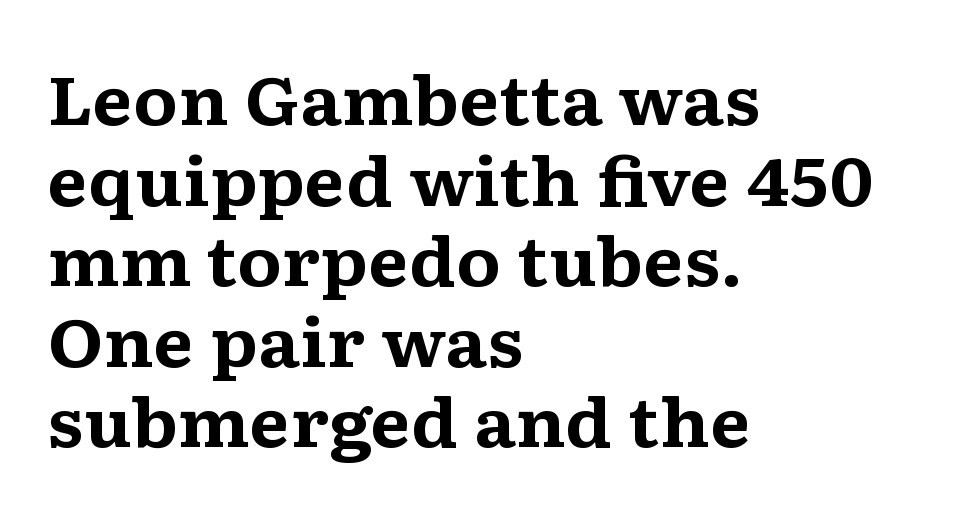
The image shows 66 px bold, wide serif type, upright; set left-aligned, line spacing 1.22x, normal letter spacing, not underlined; medium stroke contrast and a medium x-height.
